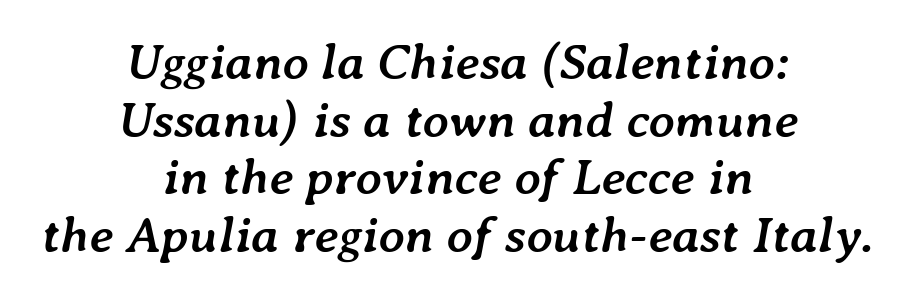
Look at the tracking — it's just the regular setting, nothing added. If you folded the block vertically in half, each line would mirror itself in length. Every letter is thick-stroked: bold, no question. The passage shown stacks its lines with hardly any gap.
